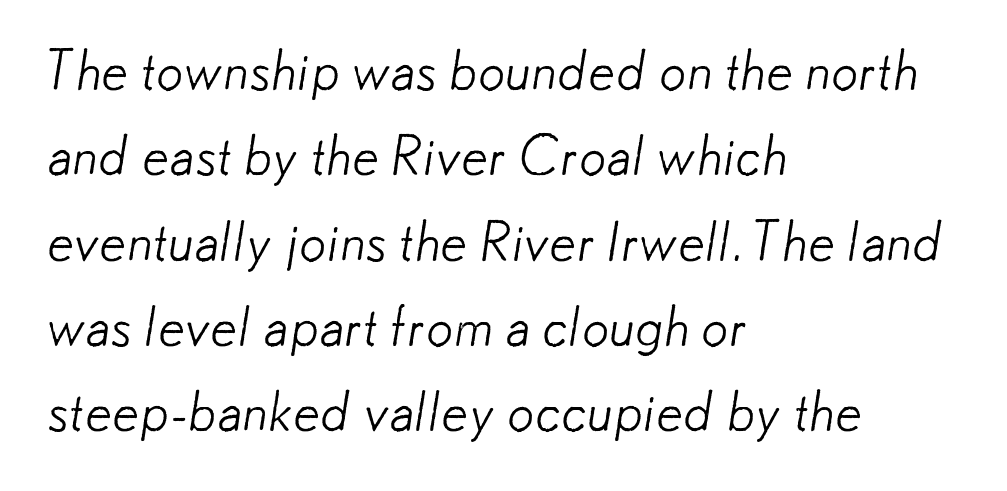
Descenders hang freely into open space. Weight: not bold — regular or lighter. Are there feet on the stems? There aren't — it's a sans. The letters advance in unequal steps, a hallmark of proportional type.
